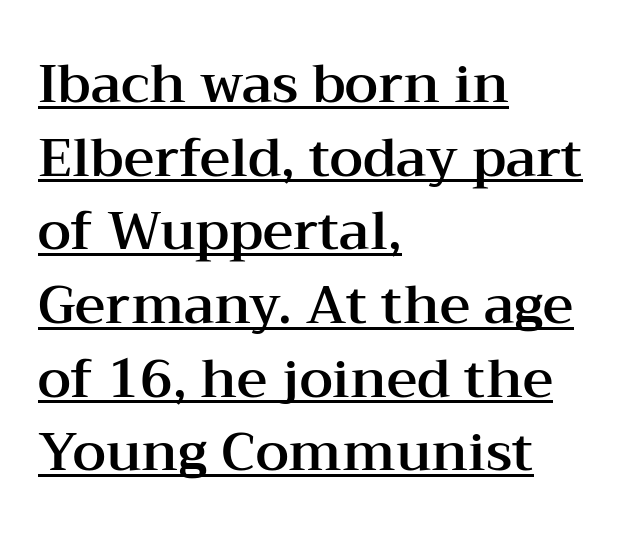
{"serif": "yes", "italic": "no", "width": "wide", "stroke_contrast": "medium", "x_height": "medium", "monospaced": "no", "underline": "yes", "align": "left", "line_spacing": "normal", "line_spacing_ratio": 1.39, "letter_spacing": "normal", "letter_spacing_em": 0.0, "glyph_px": 53}
